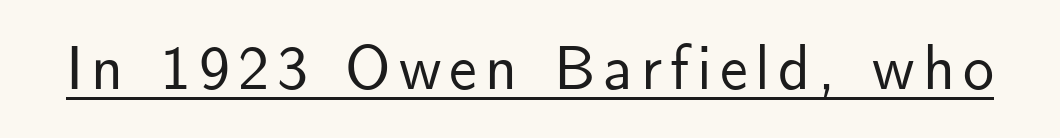
The image shows 62 px sans-serif type, upright; set underlined; low stroke contrast and a small x-height.
